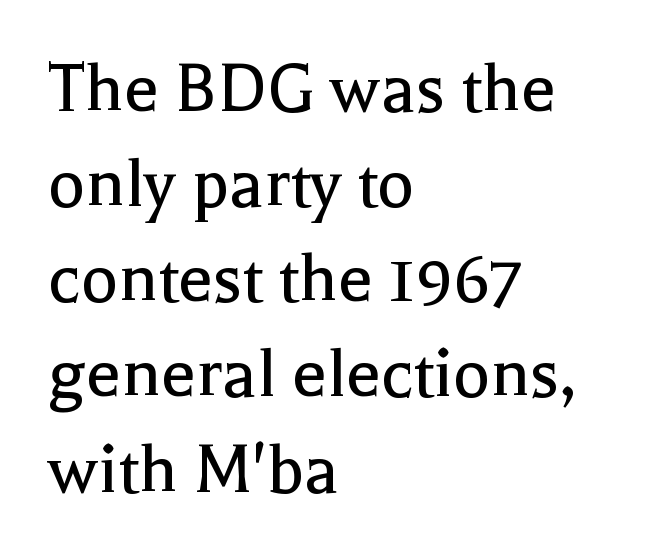
The image shows 78 px regular-weight serif type, upright; set left-aligned, line spacing 1.22x, normal letter spacing, not underlined; a medium x-height.
